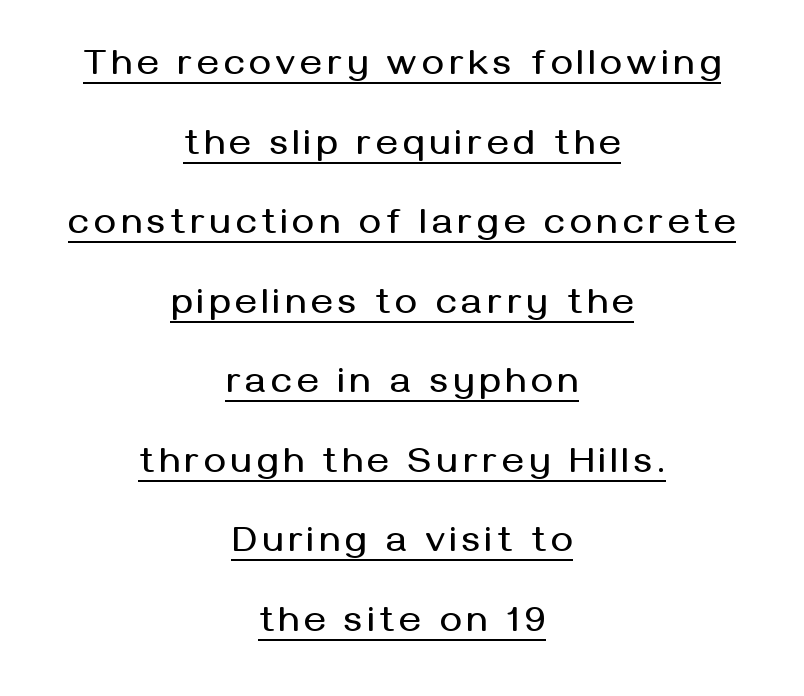
The image shows 37 px sans-serif type, upright; set centered, loose line spacing (2.15x), underlined; medium stroke contrast and a medium x-height.
